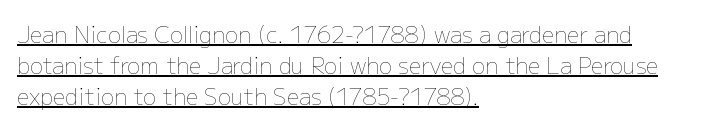
Quick note: not italic, upright. Decoration check: the copy is underlined. Is this a heavy cut? Hardly; it is regular or lighter. Does the copy run flush right? No — it runs flush left. Does extra space separate the letters? No, they use regular spacing.
